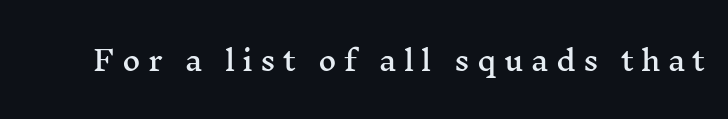
Q: Is the text italic (slanted)? A: No, it is upright.
Q: Is the typeface a serif or a sans-serif typeface? A: Serif.
Q: Is the text underlined? A: No.
Q: Is the spacing between letters normal or unusually wide? A: Unusually wide.
Q: Width (condensed, normal, or wide)? A: Wide.
Q: Stroke contrast? A: Medium.
Q: x-height? A: Medium.
Q: Monospaced? A: No.
